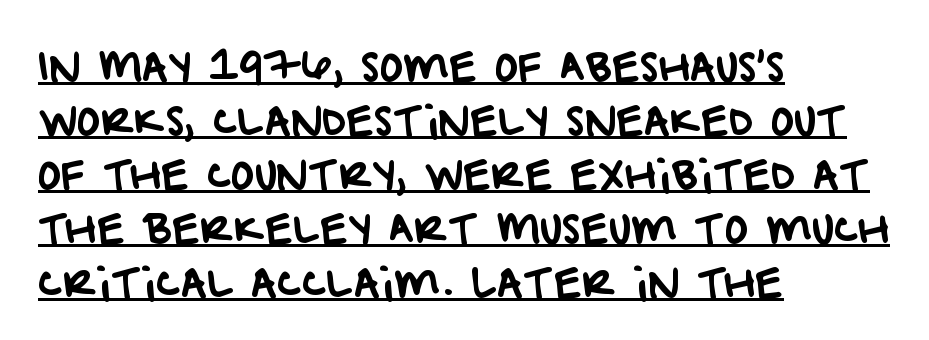
{"serif": "no", "width": "normal", "stroke_contrast": "low", "x_height": "large", "monospaced": "no", "underline": "yes", "align": "left", "line_spacing": "normal", "line_spacing_ratio": 1.35, "letter_spacing": "normal", "letter_spacing_em": 0.0, "glyph_px": 40}
